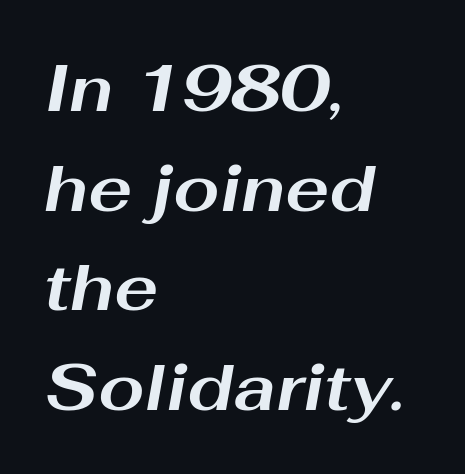
The image shows 66 px bold, wide type, italic (leaning right); set left-aligned, normal line spacing (1.51x), normal letter spacing, not underlined; medium stroke contrast and a medium x-height.
